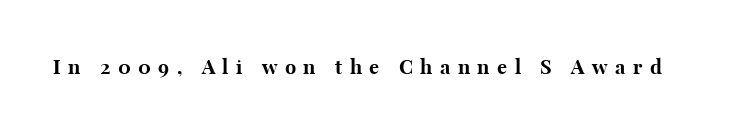
Q: Is the text bold? A: Yes.
Q: Is the text italic (slanted)? A: No, it is upright.
Q: Is the text underlined? A: No.
Q: Is the spacing between letters normal or unusually wide? A: Unusually wide.
